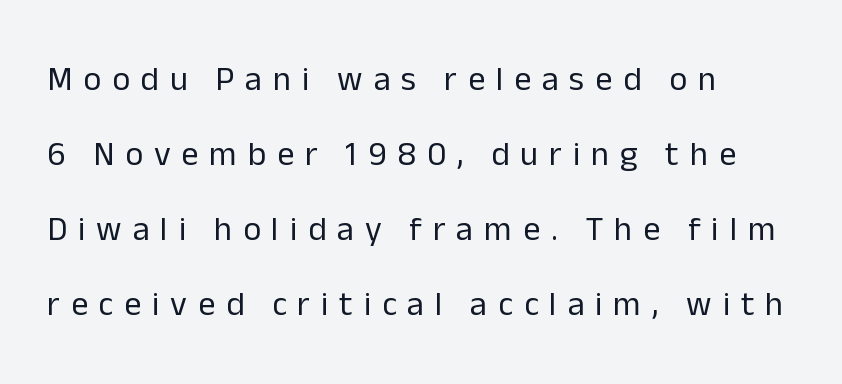
The weight would be labelled regular, book, light, or lighter still. The characters display no serif detailing; their extremities are plain. The compositor pushed each line to the left boundary. The lettering stays uniformly vertical, giving the passage a roman look. Proportional: the letters do not fall into vertical columns.
